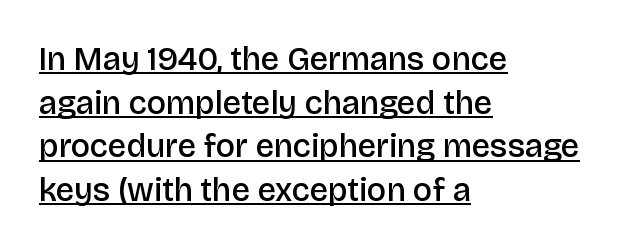
These lines carry some extra weight — a demibold, not a full bold. The characters display no serif detailing; their extremities are plain. Think of a printed novel: that variable character pitch is what you see here. Looks like someone drew a line under every word here. The type is set solid horizontally, with unmodified tracking.
